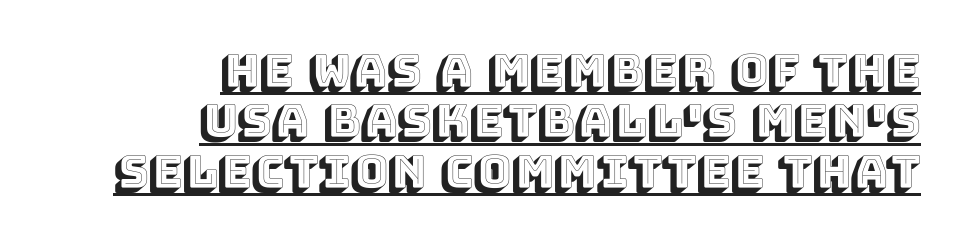
Is this a fixed-width face? No — the glyphs have proportional, varying widths. A continuous stroke trails under the words, as in a hyperlink. Ordinary non-slanted type is in use. You could barely slide anything between these rows. This rendering uses right alignment, leaving the left contour irregular.
